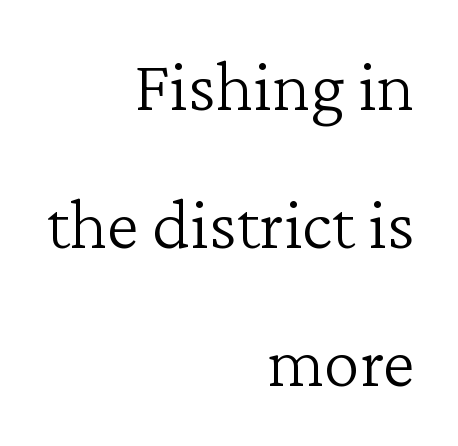
The image shows 73 px light serif type, upright; set right-aligned, line spacing 1.89x, normal letter spacing, not underlined; low stroke contrast and a medium x-height.
